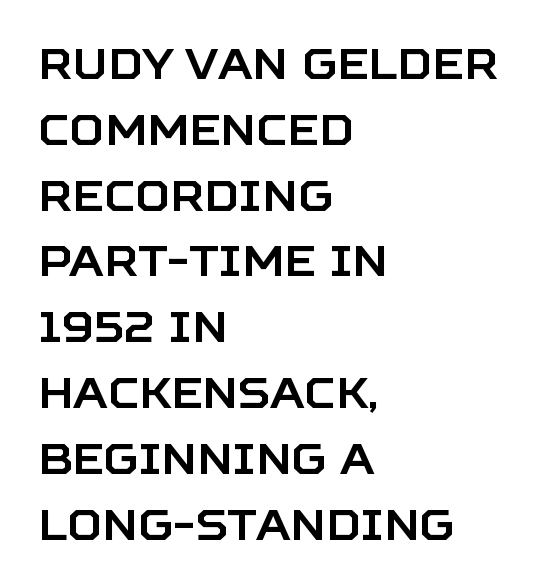
The rag falls on the right side of this text block. Bare-footed words on every line. These lines are rendered in a variable-pitch font. Glyph-to-glyph distance matches everyday printed text.
